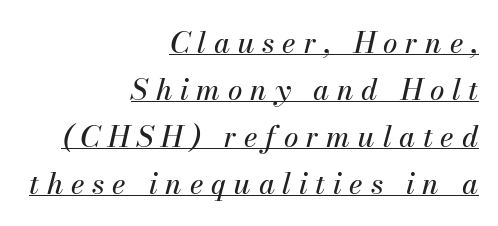
Q: Is the text italic (slanted)? A: Yes, it leans right by about 13 degrees.
Q: Is the text underlined? A: Yes.
Q: How is the paragraph aligned? A: Right-aligned.
Q: Is the spacing between letters normal or unusually wide? A: Unusually wide.
Q: Is the spacing between lines tight, normal or loose? A: Normal.
Q: Width (condensed, normal, or wide)? A: Normal.
Q: Stroke contrast? A: Medium.
Q: x-height? A: Small.
Q: Monospaced? A: No.
